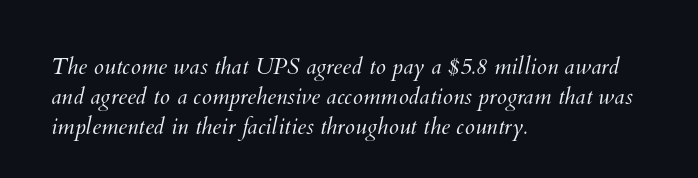
{"bold": "no", "underline": "no", "align": "left", "line_spacing": "normal", "line_spacing_ratio": 1.3, "letter_spacing": "normal", "letter_spacing_em": 0.0, "glyph_px": 23}
